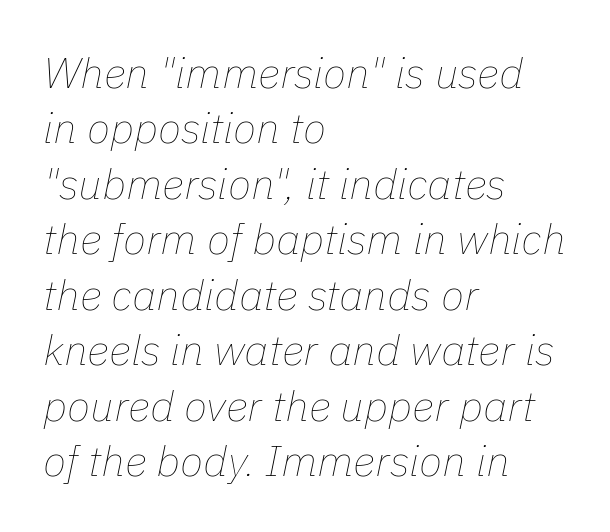
The image shows 43 px thin type, italic (leaning right); set left-aligned, normal line spacing (1.29x), normal letter spacing, not underlined; low stroke contrast and a medium x-height.
